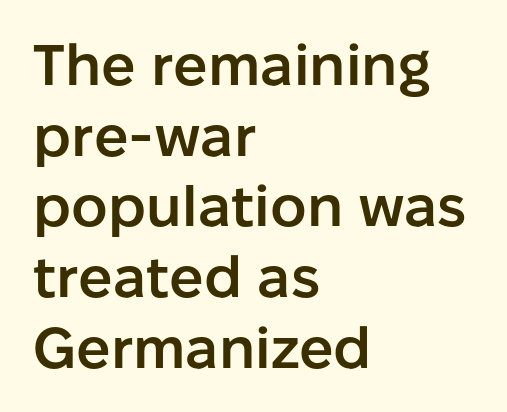
{"serif": "no", "italic": "no", "bold": "semi", "weight": "semibold", "width": "normal", "stroke_contrast": "low", "x_height": "medium", "monospaced": "no", "underline": "no", "align": "left", "line_spacing_ratio": 1.24, "letter_spacing": "normal", "letter_spacing_em": 0.0, "glyph_px": 57}
